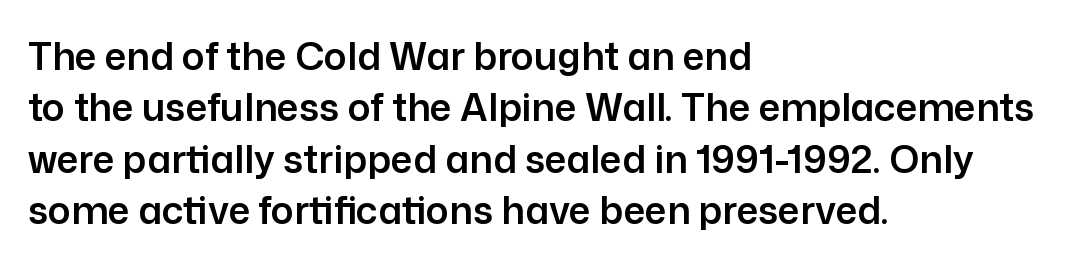
Q: Is the text italic (slanted)? A: No, it is upright.
Q: Is the typeface a serif or a sans-serif typeface? A: Sans-serif.
Q: Is the text underlined? A: No.
Q: How is the paragraph aligned? A: Left-aligned.
Q: Is the spacing between letters normal or unusually wide? A: Normal.
Q: Is the spacing between lines tight, normal or loose? A: Normal.
Q: Width (condensed, normal, or wide)? A: Normal.
Q: Stroke contrast? A: Low.
Q: x-height? A: Medium.
Q: Monospaced? A: No.
